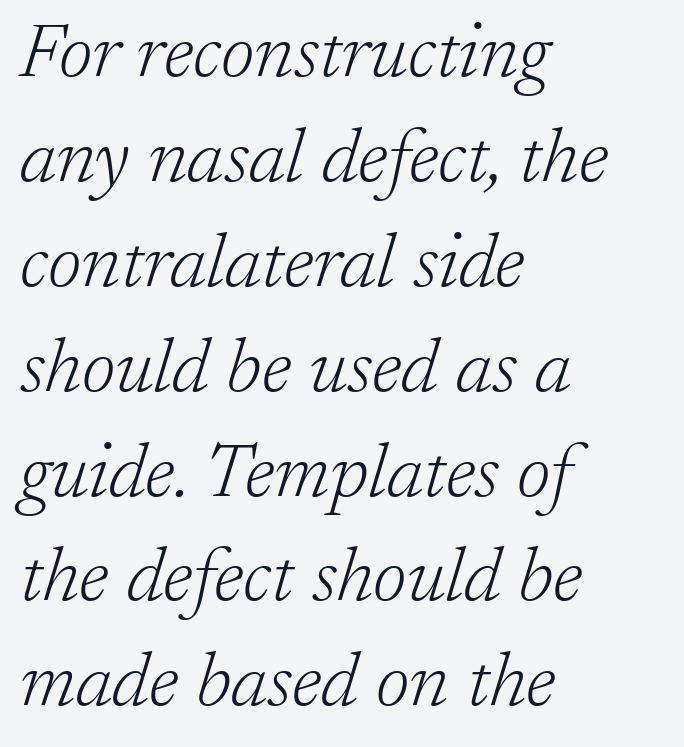
{"serif": "yes", "italic": "yes", "lean": "right", "slant_degrees": 17, "bold": "no", "weight": "light", "width": "normal", "stroke_contrast": "low", "x_height": "medium", "monospaced": "no", "underline": "no", "align": "left", "line_spacing": "normal", "line_spacing_ratio": 1.38, "letter_spacing": "normal", "letter_spacing_em": 0.0, "glyph_px": 76}
